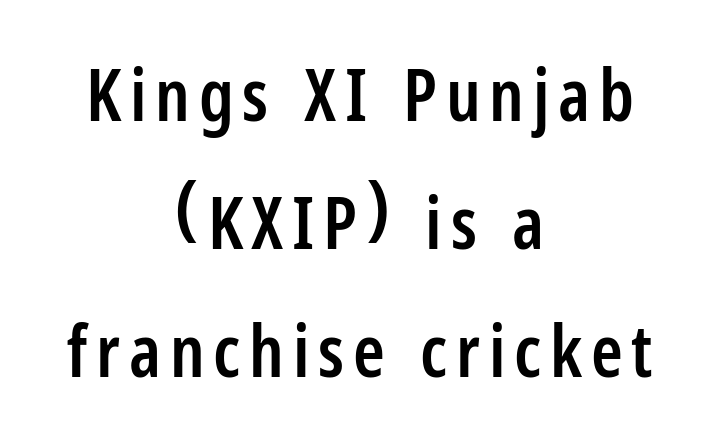
The image shows 72 px semibold, condensed sans-serif type, upright; set centered, line spacing 1.78x, not underlined; low stroke contrast and a medium x-height.
